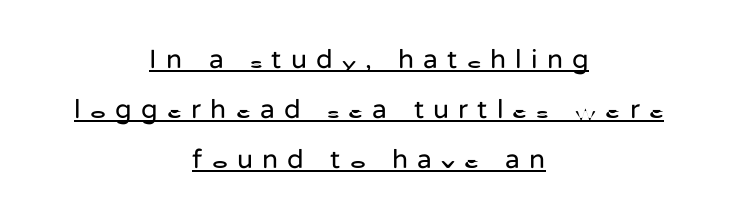
The font sits on the lighter half of the weight spectrum, regular included. Students, observe the line beneath the letters — that is underlining. Someone cranked the tracking dial way up on this one. Visually the block forms a symmetrical silhouette, jagged on both flanks. Posture: upright roman.
